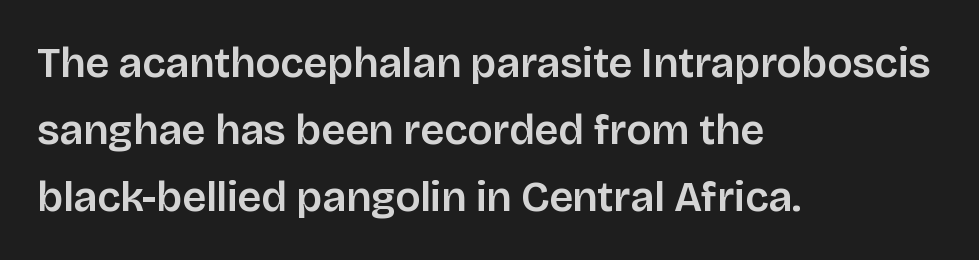
The image shows 42 px sans-serif type, upright; set left-aligned, normal line spacing (1.59x), normal letter spacing, not underlined; low stroke contrast and a large x-height.
